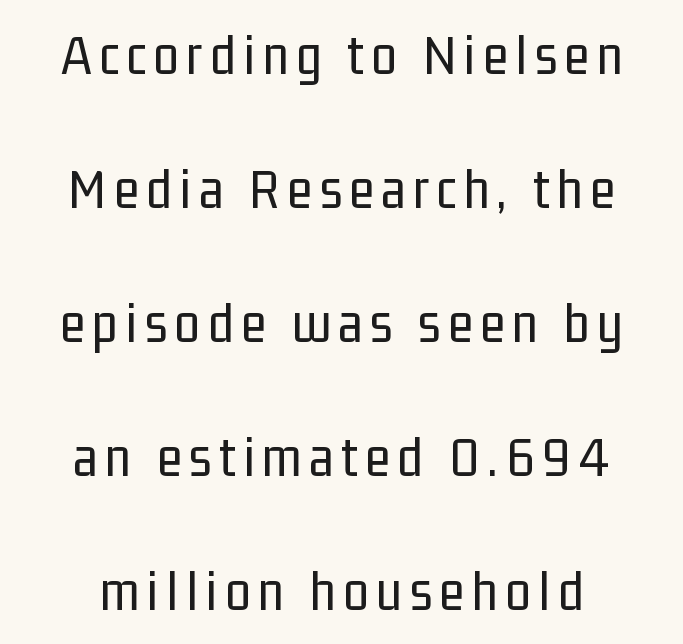
Q: Is the text bold? A: No.
Q: Is the text italic (slanted)? A: No, it is upright.
Q: Is the typeface a serif or a sans-serif typeface? A: Sans-serif.
Q: Is the text underlined? A: No.
Q: How is the paragraph aligned? A: Centered.
Q: Is the spacing between lines tight, normal or loose? A: Loose.
Q: Width (condensed, normal, or wide)? A: Condensed.
Q: Stroke contrast? A: Low.
Q: x-height? A: Medium.
Q: Monospaced? A: No.
